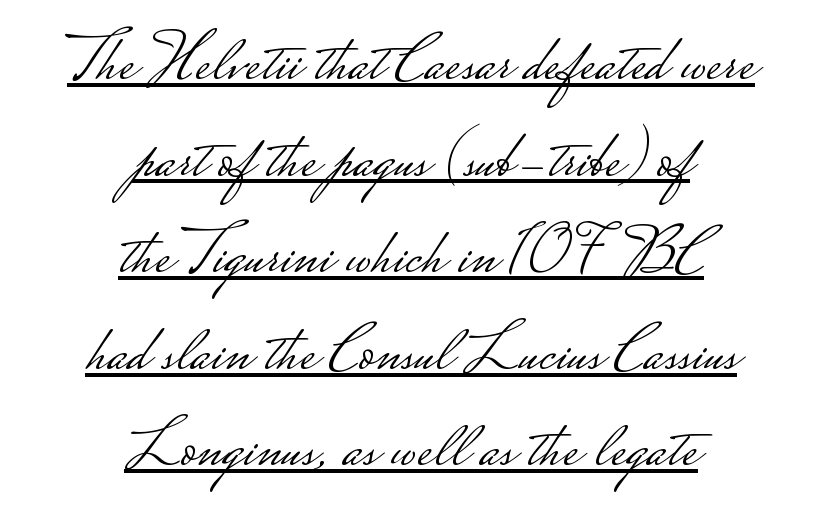
{"serif": "no", "bold": "no", "weight": "light", "width": "wide", "stroke_contrast": "low", "monospaced": "no", "underline": "yes", "align": "center", "line_spacing": "normal", "line_spacing_ratio": 1.42, "letter_spacing": "normal", "letter_spacing_em": 0.0, "glyph_px": 68}
